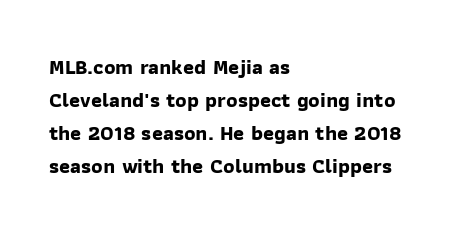
The image shows 21 px bold type; set left-aligned, normal line spacing (1.57x), normal letter spacing, not underlined.
